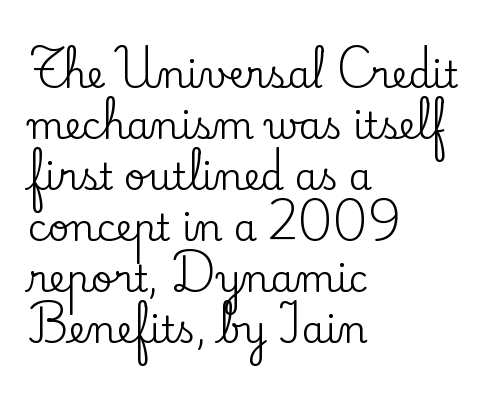
{"serif": "yes", "italic": "no", "width": "normal", "stroke_contrast": "low", "x_height": "small", "monospaced": "no", "underline": "no", "align": "left", "line_spacing": "normal", "line_spacing_ratio": 1.38, "letter_spacing": "normal", "letter_spacing_em": 0.0, "glyph_px": 37}
